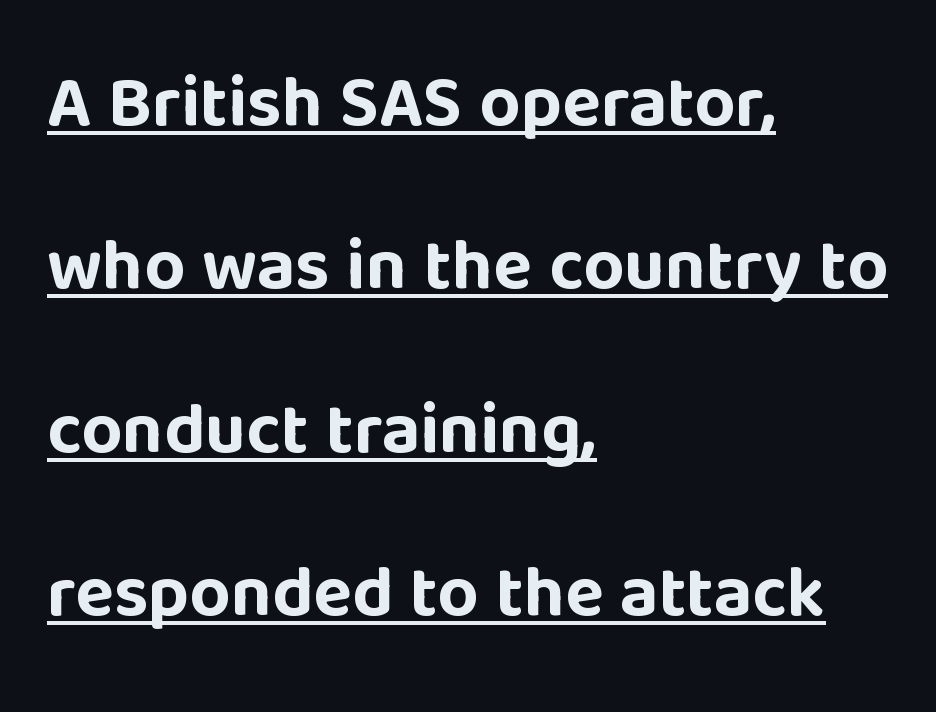
Q: Is the text bold? A: Yes.
Q: Is the text italic (slanted)? A: No, it is upright.
Q: Is the typeface a serif or a sans-serif typeface? A: Sans-serif.
Q: Is the text underlined? A: Yes.
Q: How is the paragraph aligned? A: Left-aligned.
Q: Is the spacing between letters normal or unusually wide? A: Normal.
Q: Is the spacing between lines tight, normal or loose? A: Loose.
Q: Width (condensed, normal, or wide)? A: Normal.
Q: Stroke contrast? A: Low.
Q: x-height? A: Large.
Q: Monospaced? A: No.
